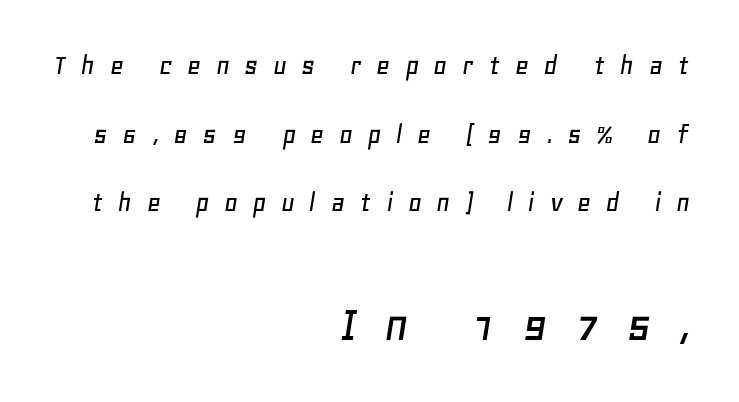
Here the designer chose a conventional face with non-uniform glyph widths. One glance says open: line gaps are wider than usual. Someone cranked the tracking dial way up on this one. The passage shown is not underscored anywhere.
